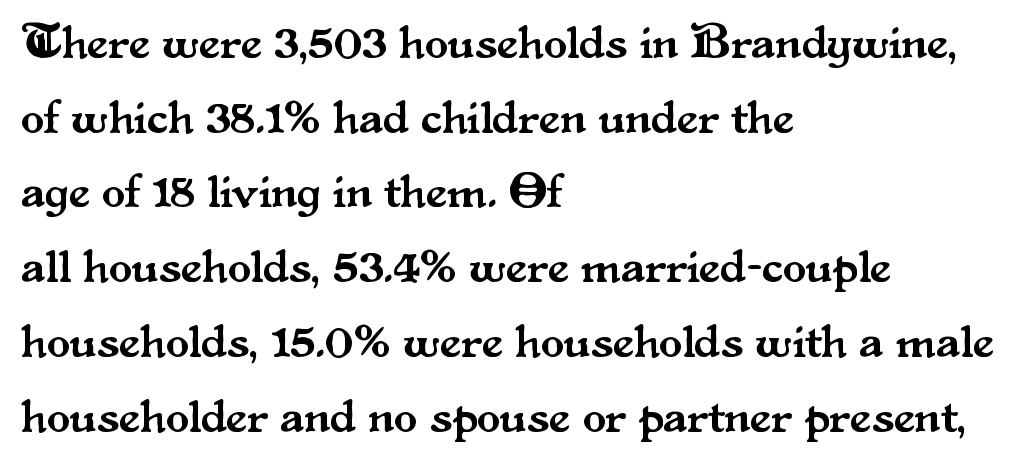
Does the leading feel generous? No, just average. The rendering anchors every line to the left-hand side. Do the characters align in a grid? No, the font is proportional. A clean baseline with only descenders dipping below it. Each letter's strokes conclude with small projecting serifs. Letter spacing: default.
